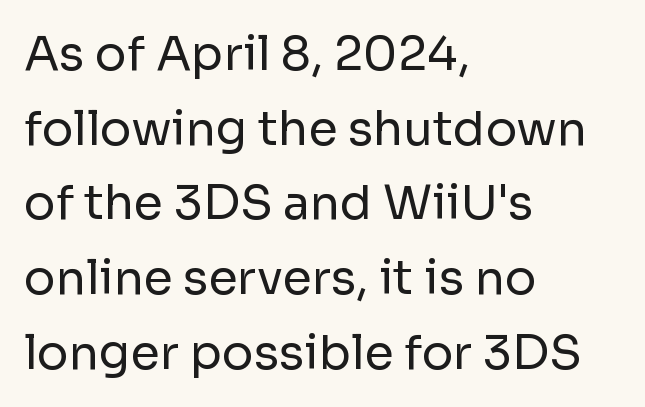
The image shows 47 px regular-weight sans-serif type, upright; set left-aligned, normal line spacing (1.59x), normal letter spacing, not underlined; low stroke contrast and a medium x-height.
